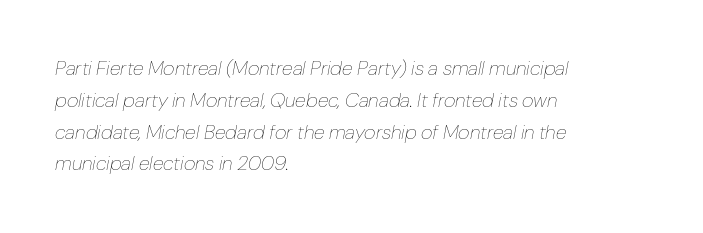
Q: Is the text bold? A: No.
Q: Is the text italic (slanted)? A: Yes, it leans right by about 10 degrees.
Q: Is the text underlined? A: No.
Q: How is the paragraph aligned? A: Left-aligned.
Q: Is the spacing between letters normal or unusually wide? A: Normal.
Q: Is the spacing between lines tight, normal or loose? A: Normal.
